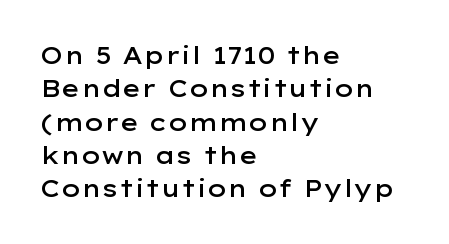
{"italic": "no", "bold": "semi", "underline": "no", "align": "left", "line_spacing": "normal", "line_spacing_ratio": 1.39, "letter_spacing": "normal", "letter_spacing_em": 0.0, "glyph_px": 24}
